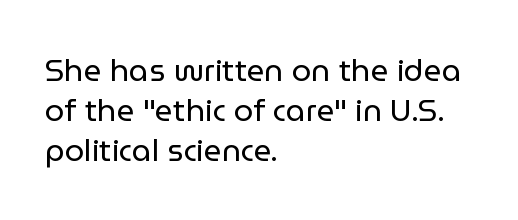
The image shows 31 px regular-weight sans-serif type, upright; set left-aligned, normal line spacing (1.29x), normal letter spacing, not underlined; low stroke contrast and a medium x-height.
